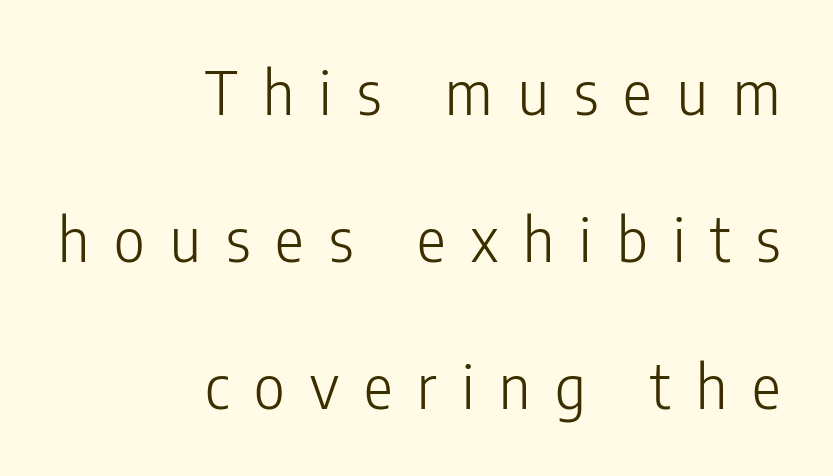
The weight would be labelled regular, book, light, or lighter still. These lines stack with their right ends in a neat column. The face used here is proportionally spaced, like ordinary book or web type. This rendering features lettering with no underline.
